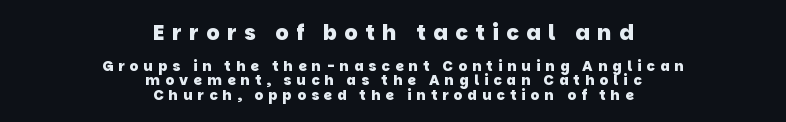
Q: Is the text bold? A: Yes.
Q: Is the text underlined? A: No.
Q: How is the paragraph aligned? A: Centered.
Q: Is the spacing between letters normal or unusually wide? A: Unusually wide.
Q: Is the spacing between lines tight, normal or loose? A: Tight.
Q: Which block of text is set in a larger size, the first (top) or the second (bottom)? A: The first (top) one.
